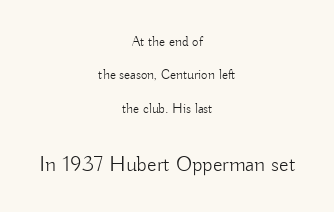
Q: Is the text bold? A: No.
Q: Is the text italic (slanted)? A: No, it is upright.
Q: Is the text underlined? A: No.
Q: How is the paragraph aligned? A: Centered.
Q: Is the spacing between letters normal or unusually wide? A: Normal.
Q: Is the spacing between lines tight, normal or loose? A: Loose.
Q: Which block of text is set in a larger size, the first (top) or the second (bottom)? A: The second (bottom) one.
